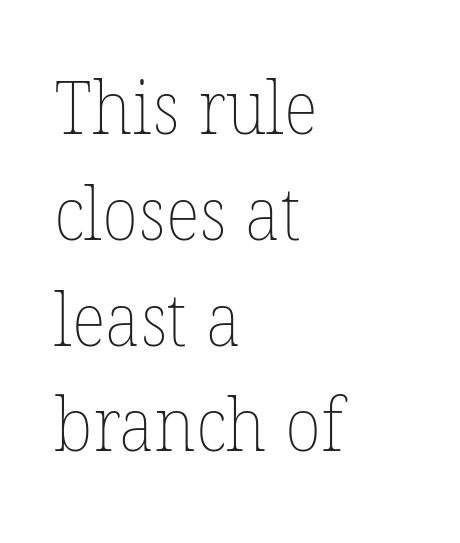
{"bold": "no", "weight": "thin", "width": "normal", "stroke_contrast": "low", "x_height": "medium", "monospaced": "no", "underline": "no", "align": "left", "line_spacing": "normal", "line_spacing_ratio": 1.43, "letter_spacing": "normal", "letter_spacing_em": 0.0, "glyph_px": 74}
